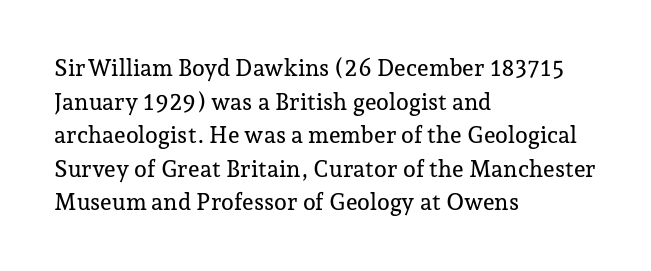
{"italic": "no", "underline": "no", "align": "left", "line_spacing": "normal", "line_spacing_ratio": 1.46, "letter_spacing": "normal", "letter_spacing_em": 0.0, "glyph_px": 23}
